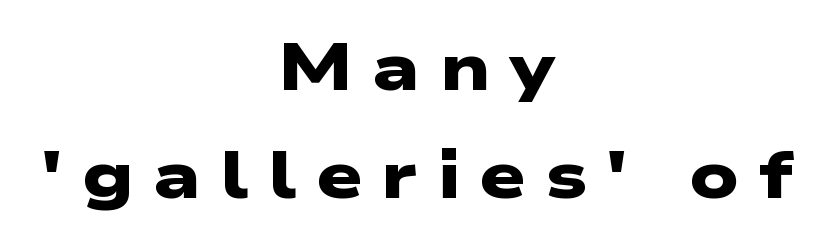
Look at the bottom of the vertical strokes: they stop flat, with no serifs. The rendering uses natural spacing where letterforms have individual widths. Descenders hang freely into open space. The passage shown is emphatically bold. The lines in this sample share a center point and differ in where they start and stop.
